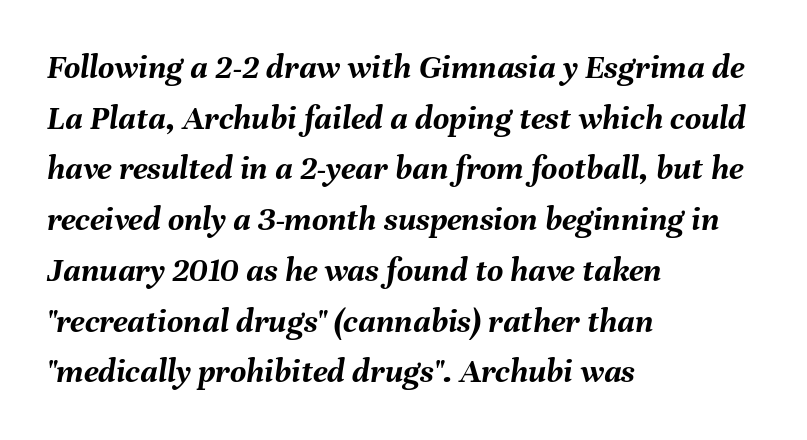
The image shows 35 px semibold type, italic (leaning right); set left-aligned, normal line spacing (1.45x), normal letter spacing, not underlined; medium stroke contrast and a medium x-height.
